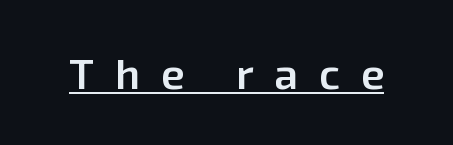
{"serif": "no", "italic": "no", "bold": "semi", "weight": "semibold", "width": "normal", "stroke_contrast": "low", "x_height": "medium", "monospaced": "no", "underline": "yes", "letter_spacing": "wide", "letter_spacing_em": 0.5, "glyph_px": 42}
